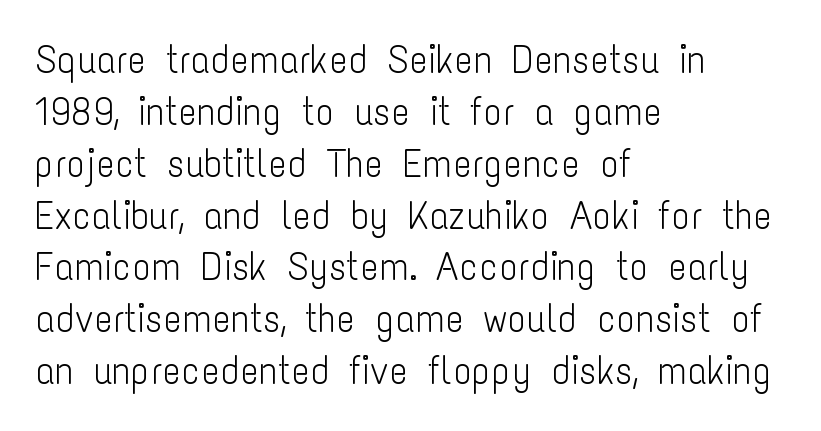
Rendered with straight, roman letterforms. The vertical gap from one line to the next is medium. The ragged edge is on the right, which tells us the setting is flush left. The string is rendered with underlining switched off.
